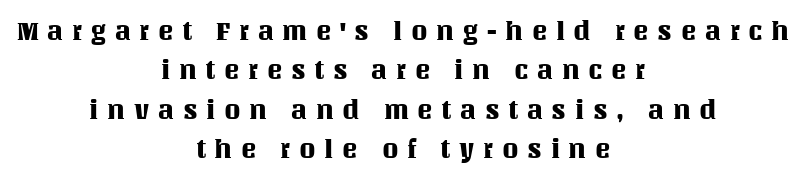
{"italic": "no", "underline": "no", "align": "center", "line_spacing": "normal", "line_spacing_ratio": 1.51, "letter_spacing": "wide", "letter_spacing_em": 0.33, "glyph_px": 26}
